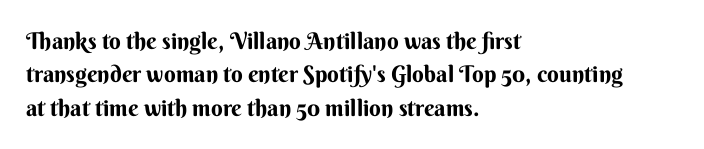
The image shows 23 px bold type, upright; set left-aligned, normal line spacing (1.45x), normal letter spacing, not underlined.
